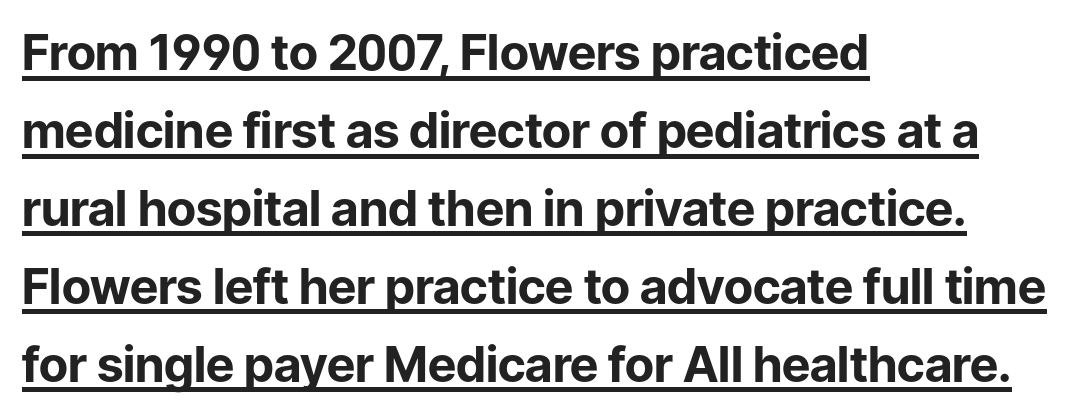
The image shows 49 px bold sans-serif type, upright; set left-aligned, normal line spacing (1.59x), normal letter spacing, underlined; low stroke contrast and a medium x-height.
